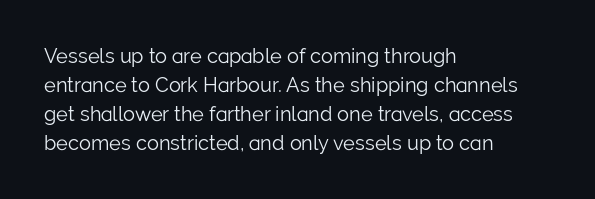
The image shows 20 px text type, upright; set left-aligned, normal line spacing (1.45x), normal letter spacing, not underlined.
